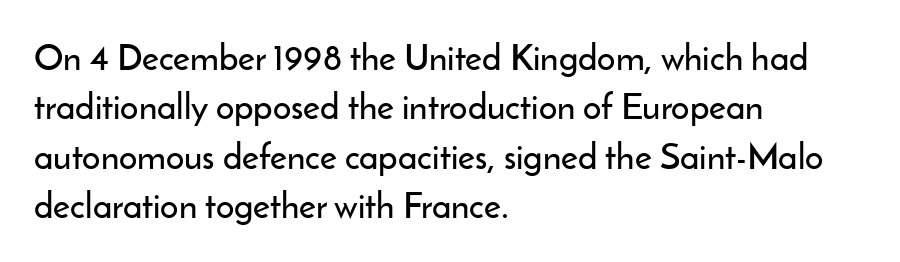
The image shows 36 px sans-serif type, upright; set left-aligned, normal line spacing (1.37x), normal letter spacing, not underlined; low stroke contrast and a small x-height.
